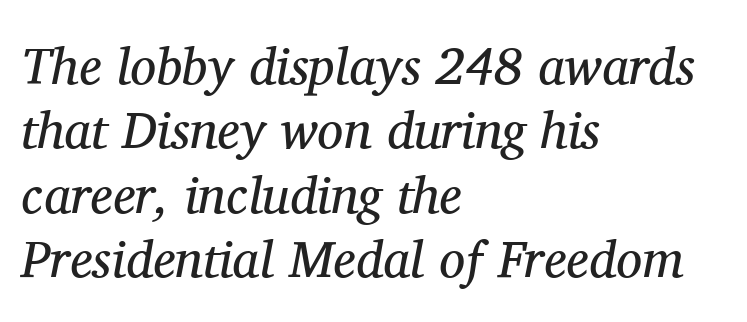
The image shows 52 px regular-weight serif type, italic (leaning right); set left-aligned, line spacing 1.24x, normal letter spacing, not underlined; medium stroke contrast and a medium x-height.
